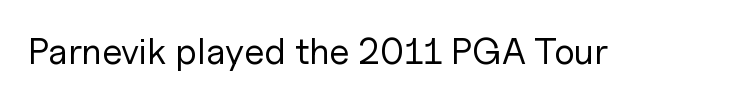
Q: Is the text bold? A: No.
Q: Is the text italic (slanted)? A: No, it is upright.
Q: Is the typeface a serif or a sans-serif typeface? A: Sans-serif.
Q: Is the text underlined? A: No.
Q: Is the spacing between letters normal or unusually wide? A: Normal.
Q: Width (condensed, normal, or wide)? A: Normal.
Q: Stroke contrast? A: Low.
Q: x-height? A: Medium.
Q: Monospaced? A: No.
